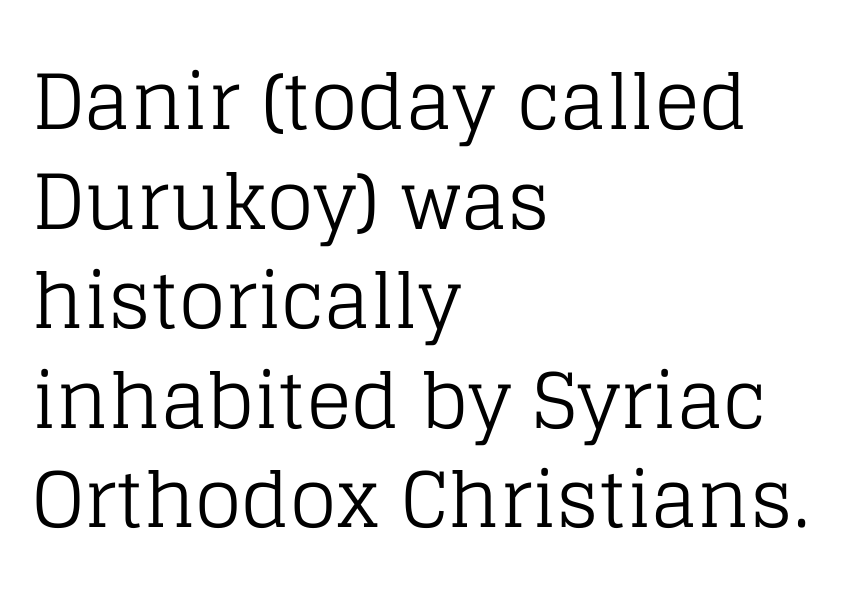
Q: Is the text bold? A: No.
Q: Is the text italic (slanted)? A: No, it is upright.
Q: Is the typeface a serif or a sans-serif typeface? A: Serif.
Q: Is the text underlined? A: No.
Q: How is the paragraph aligned? A: Left-aligned.
Q: Is the spacing between letters normal or unusually wide? A: Normal.
Q: Is the spacing between lines tight, normal or loose? A: Normal.
Q: Width (condensed, normal, or wide)? A: Normal.
Q: Stroke contrast? A: Low.
Q: x-height? A: Large.
Q: Monospaced? A: No.
